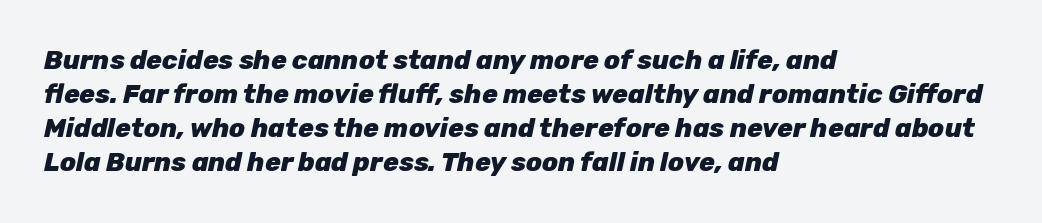
Q: Is the text bold? A: Yes.
Q: Is the text italic (slanted)? A: Yes, it leans right by about 12 degrees.
Q: Is the text underlined? A: No.
Q: How is the paragraph aligned? A: Left-aligned.
Q: Is the spacing between letters normal or unusually wide? A: Normal.
Q: Is the spacing between lines tight, normal or loose? A: Normal.
